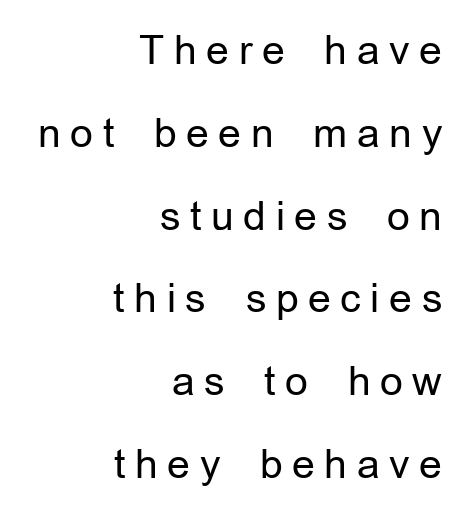
{"serif": "no", "italic": "no", "bold": "no", "weight": "regular", "width": "normal", "stroke_contrast": "low", "x_height": "medium", "monospaced": "no", "underline": "no", "align": "right", "line_spacing": "loose", "line_spacing_ratio": 2.07, "letter_spacing": "wide", "letter_spacing_em": 0.24, "glyph_px": 40}
